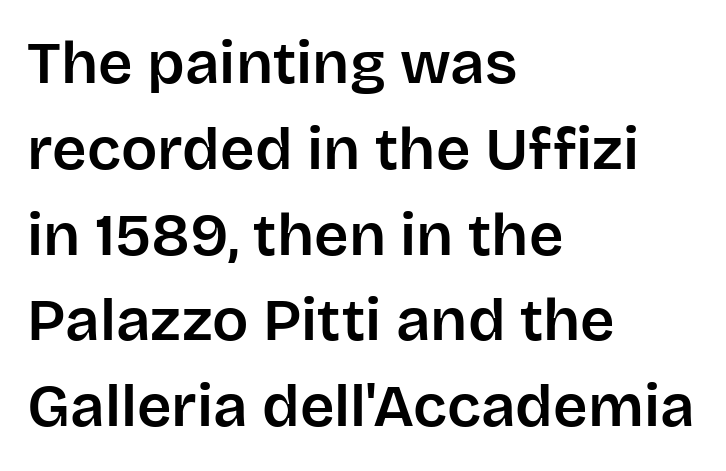
{"serif": "no", "italic": "no", "width": "normal", "stroke_contrast": "low", "x_height": "large", "monospaced": "no", "underline": "no", "align": "left", "line_spacing": "normal", "line_spacing_ratio": 1.43, "letter_spacing": "normal", "letter_spacing_em": 0.0, "glyph_px": 60}
